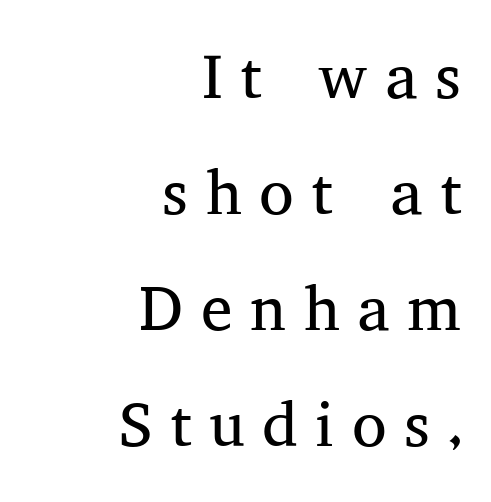
Q: Is the text bold? A: No.
Q: Is the text italic (slanted)? A: No, it is upright.
Q: Is the typeface a serif or a sans-serif typeface? A: Serif.
Q: Is the text underlined? A: No.
Q: How is the paragraph aligned? A: Right-aligned.
Q: Is the spacing between letters normal or unusually wide? A: Unusually wide.
Q: Width (condensed, normal, or wide)? A: Normal.
Q: Stroke contrast? A: Medium.
Q: x-height? A: Medium.
Q: Monospaced? A: No.
